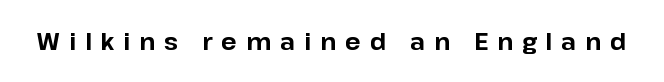
The lettering holds an erect, upright posture throughout. Type without underlining. The gaps between neighbouring characters are conspicuously large. Bold? Absolutely — the strokes are thick and heavy.
